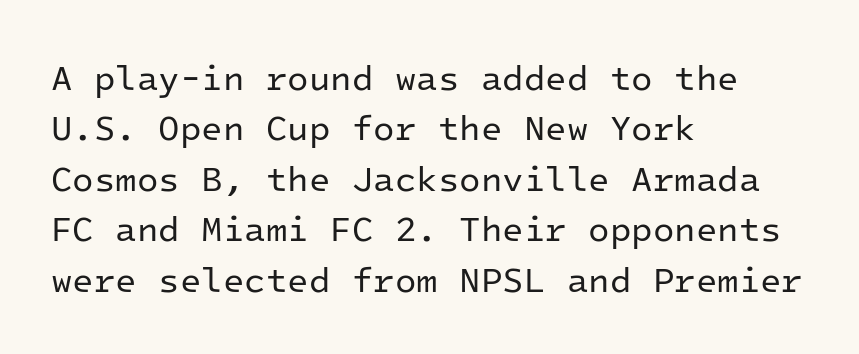
The face used here is a sans, in the tradition of grotesques and geometrics. How are the letters spaced? Ordinarily, with no added tracking. The paragraph shown leans on its left margin. A typesetter would mark this as roman, not italic.
